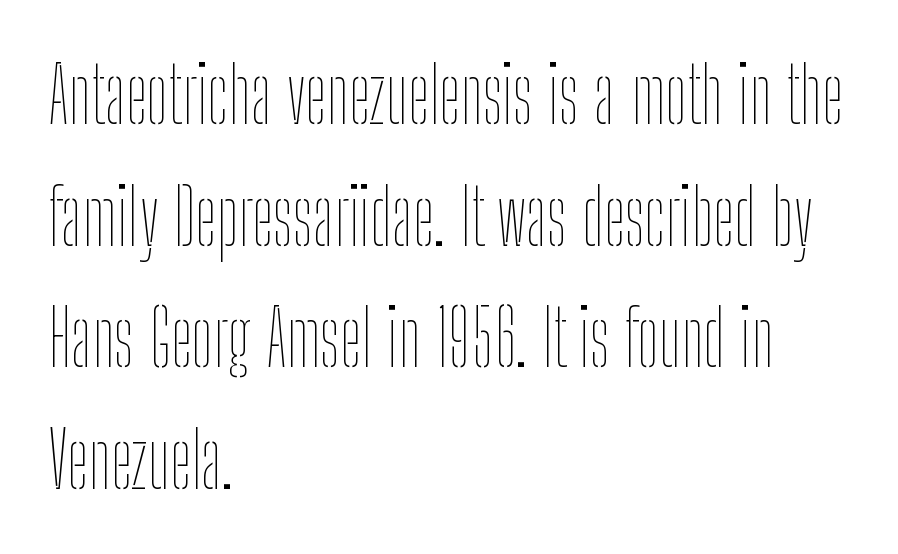
Regular leading. Does the lettering tilt? It doesn't — this is upright. Unbolded letterforms with no extra heft. Check under the words: just untouched page.
